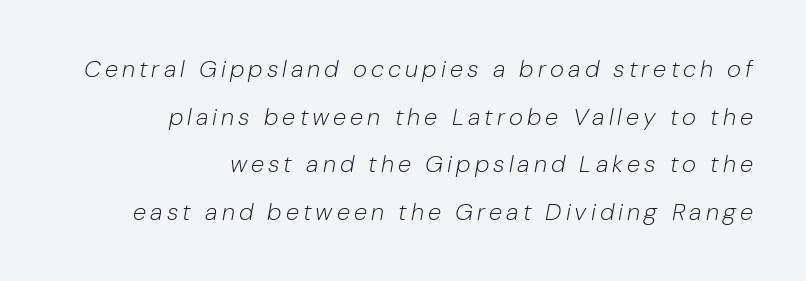
{"italic": "yes", "lean": "right", "slant_degrees": 10, "bold": "no", "underline": "no", "align": "right", "line_spacing": "loose", "line_spacing_ratio": 1.98, "glyph_px": 24}
